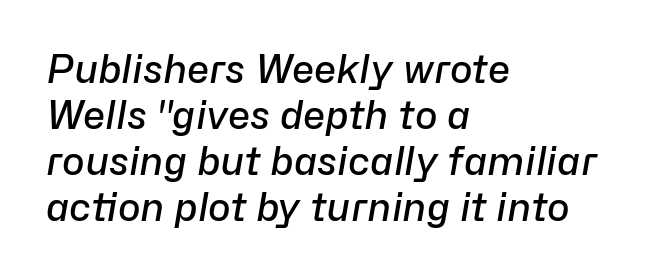
The lines in this sample share a left origin and differ only in where they stop. The specimen reads as italic at a glance. The rendering uses a semibold face; strokes are thickened but not to full bold. Anything drawn beneath the words? Only blank space. The line texture is even and compact thanks to regular tracking. Character widths vary here, with narrow letters taking less room than wide ones.
